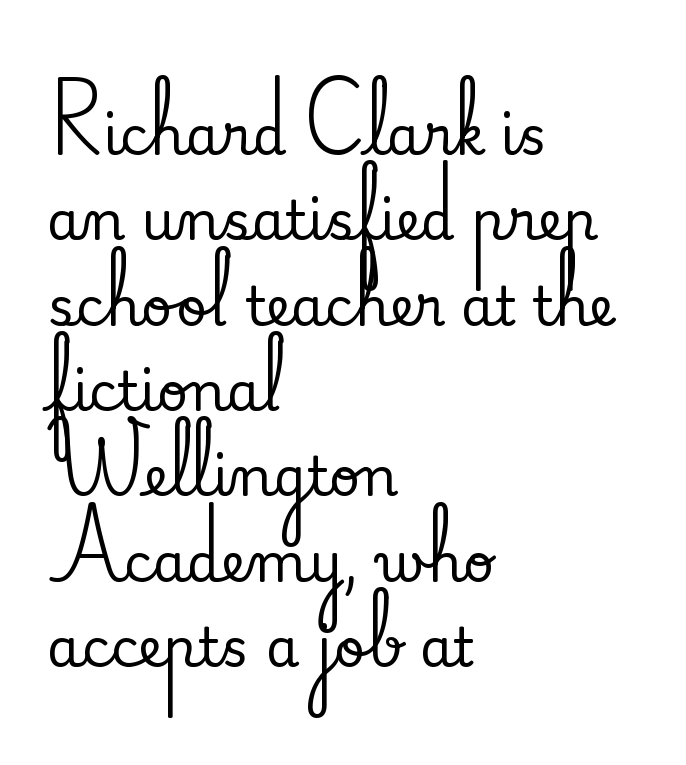
Q: Is the text italic (slanted)? A: No, it is upright.
Q: Is the typeface a serif or a sans-serif typeface? A: Serif.
Q: Is the text underlined? A: No.
Q: How is the paragraph aligned? A: Left-aligned.
Q: Is the spacing between letters normal or unusually wide? A: Normal.
Q: Is the spacing between lines tight, normal or loose? A: Normal.
Q: Width (condensed, normal, or wide)? A: Normal.
Q: Stroke contrast? A: Medium.
Q: x-height? A: Small.
Q: Monospaced? A: No.
